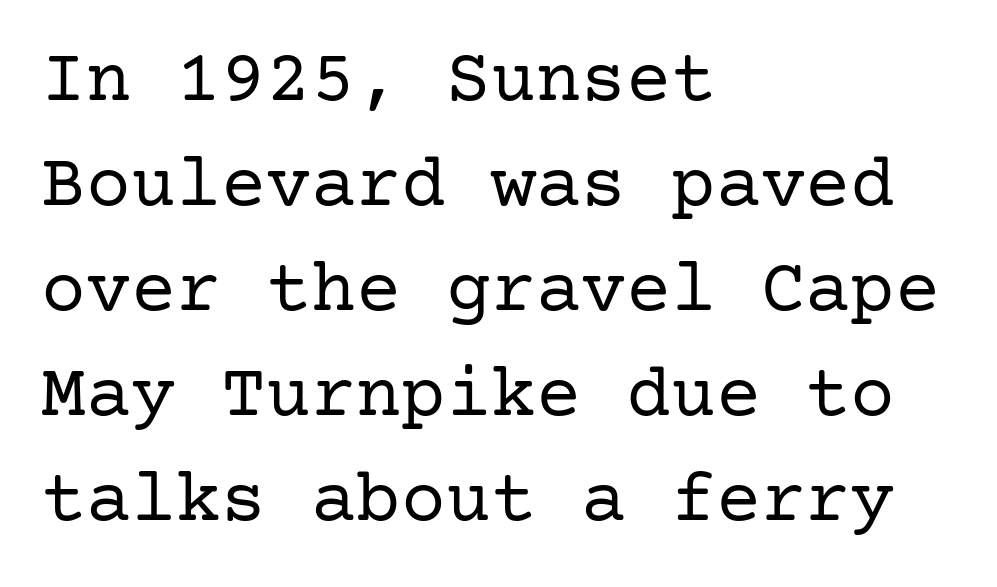
Q: Is the text bold? A: No.
Q: Is the text italic (slanted)? A: No, it is upright.
Q: Is the typeface a serif or a sans-serif typeface? A: Serif.
Q: Is the text underlined? A: No.
Q: How is the paragraph aligned? A: Left-aligned.
Q: Is the spacing between letters normal or unusually wide? A: Normal.
Q: Is the spacing between lines tight, normal or loose? A: Normal.
Q: Width (condensed, normal, or wide)? A: Normal.
Q: Stroke contrast? A: Low.
Q: x-height? A: Medium.
